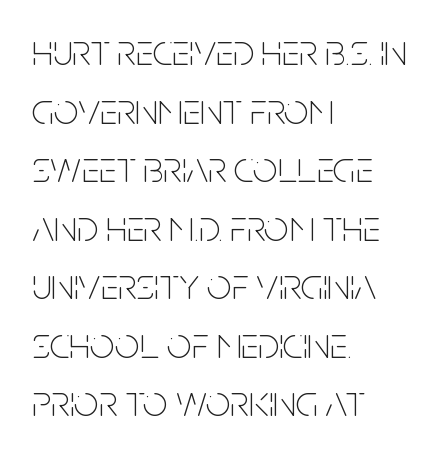
{"serif": "no", "italic": "no", "bold": "no", "weight": "thin", "width": "condensed", "stroke_contrast": "low", "x_height": "large", "monospaced": "no", "underline": "no", "align": "left", "line_spacing": "normal", "line_spacing_ratio": 1.33, "letter_spacing": "normal", "letter_spacing_em": 0.0, "glyph_px": 44}
